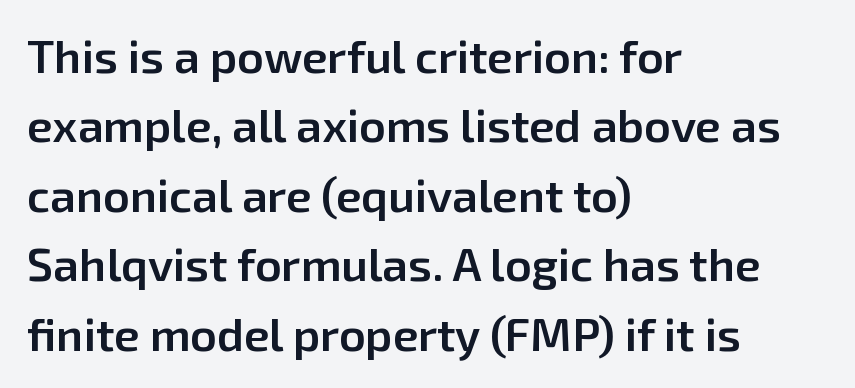
Q: Is the text bold? A: Semi-bold.
Q: Is the text italic (slanted)? A: No, it is upright.
Q: Is the typeface a serif or a sans-serif typeface? A: Sans-serif.
Q: Is the text underlined? A: No.
Q: How is the paragraph aligned? A: Left-aligned.
Q: Is the spacing between letters normal or unusually wide? A: Normal.
Q: Is the spacing between lines tight, normal or loose? A: Normal.
Q: Width (condensed, normal, or wide)? A: Normal.
Q: Stroke contrast? A: Low.
Q: x-height? A: Medium.
Q: Monospaced? A: No.
